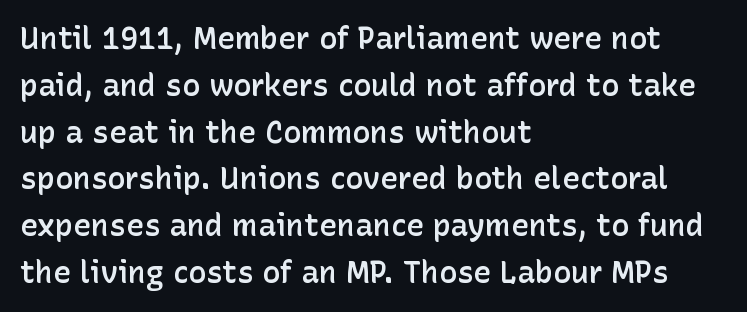
Q: Is the text bold? A: Semi-bold.
Q: Is the text italic (slanted)? A: No, it is upright.
Q: Is the typeface a serif or a sans-serif typeface? A: Sans-serif.
Q: Is the text underlined? A: No.
Q: How is the paragraph aligned? A: Left-aligned.
Q: Is the spacing between letters normal or unusually wide? A: Normal.
Q: Is the spacing between lines tight, normal or loose? A: Normal.
Q: Width (condensed, normal, or wide)? A: Normal.
Q: Stroke contrast? A: Low.
Q: x-height? A: Medium.
Q: Monospaced? A: No.
